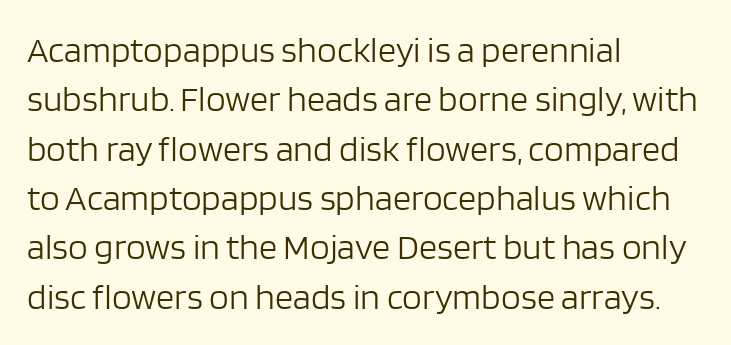
The image shows 36 px light sans-serif type, upright; set left-aligned, normal line spacing (1.37x), normal letter spacing, not underlined; low stroke contrast and a large x-height.
